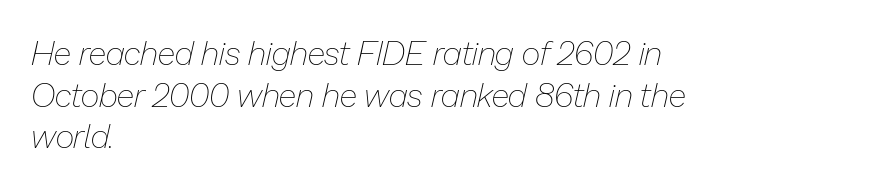
Leftover space on each line is placed entirely after the last word. Rendered with sloped, italic letterforms. Nothing unusual about the tracking: characters are spaced as the font intends. No letter is thick-stroked: the sample isn't bold. The rendering uses a moderate line-height, typical for paragraphs.
